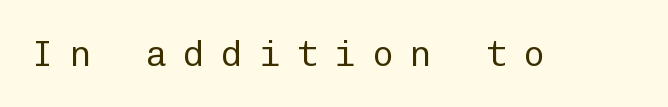
Posture: vertical. The space beneath each line is pristine and unruled. Substantial extra tracking has been applied to these lines. Is this a fixed-width face? Yes — each glyph sits in an identical cell.
